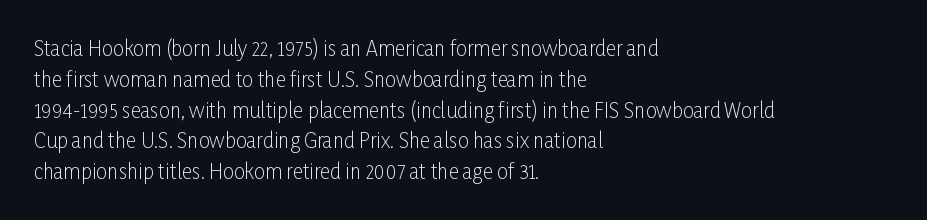
The image shows 20 px text type, upright; set left-aligned, normal line spacing (1.54x), normal letter spacing, not underlined.
